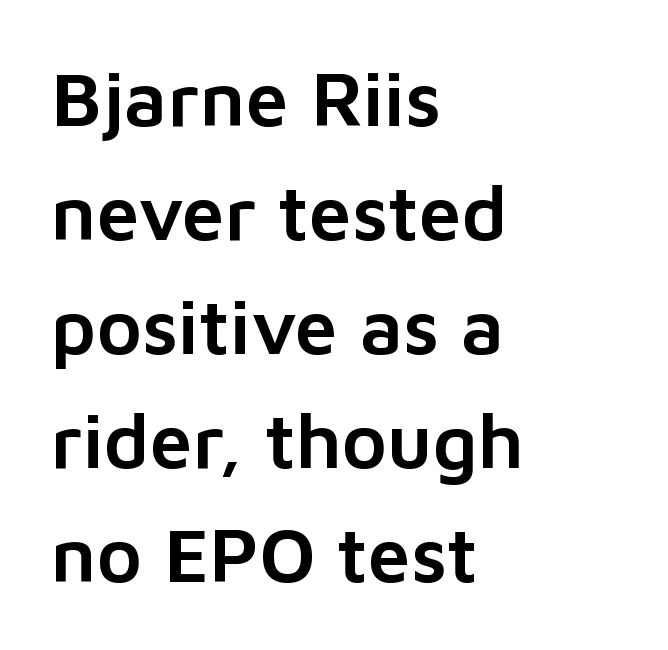
The image shows 77 px sans-serif type, upright; set left-aligned, normal line spacing (1.48x), normal letter spacing, not underlined; low stroke contrast and a medium x-height.
